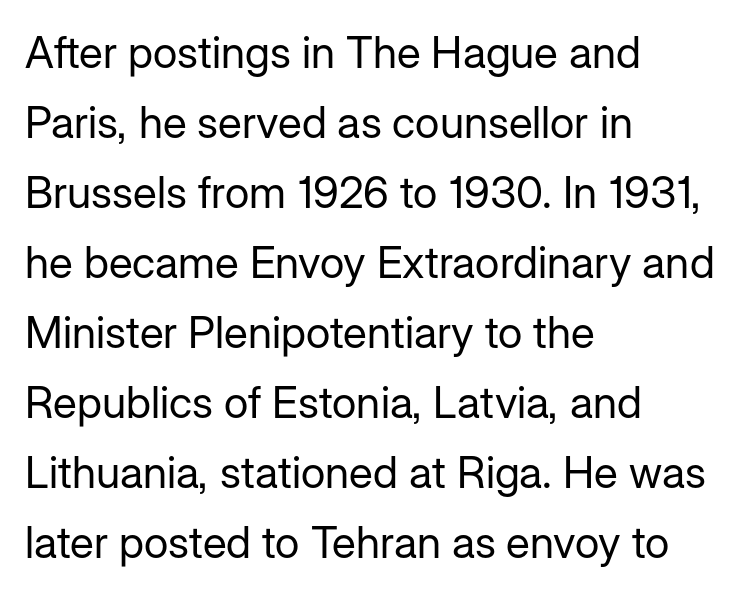
These lines are rendered in a variable-pitch font. This sample is left-justified, so line endings fall wherever the words run out. It's the straight-up-and-down kind of type. The zone under the glyphs is completely vacant. You could call the tracking neutral — neither tight nor loose. Compared with a typical body face, this is equally light or lighter still.
